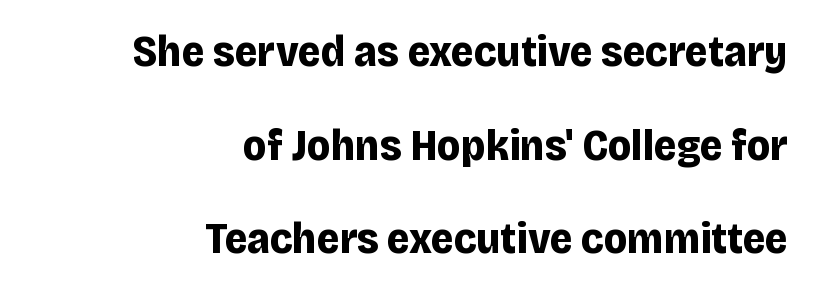
Q: Is the text bold? A: Yes.
Q: Is the text italic (slanted)? A: No, it is upright.
Q: Is the typeface a serif or a sans-serif typeface? A: Sans-serif.
Q: Is the text underlined? A: No.
Q: How is the paragraph aligned? A: Right-aligned.
Q: Is the spacing between letters normal or unusually wide? A: Normal.
Q: Is the spacing between lines tight, normal or loose? A: Loose.
Q: Width (condensed, normal, or wide)? A: Normal.
Q: Stroke contrast? A: Low.
Q: x-height? A: Large.
Q: Monospaced? A: No.
